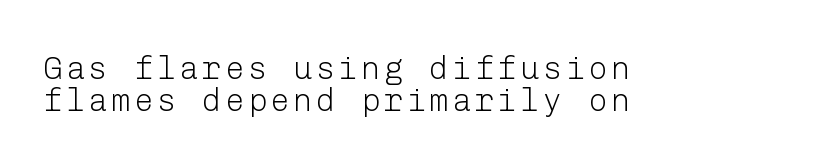
{"serif": "no", "italic": "no", "bold": "no", "weight": "light", "width": "normal", "stroke_contrast": "low", "x_height": "medium", "underline": "no", "align": "left", "line_spacing": "tight", "line_spacing_ratio": 0.99, "glyph_px": 32}
